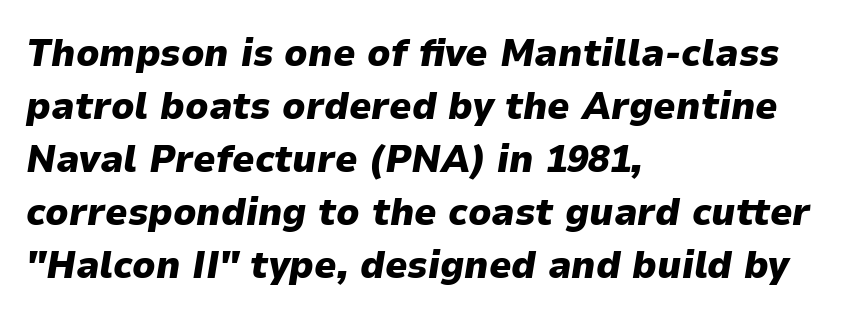
The image shows 39 px heavy type, italic (leaning right); set left-aligned, normal line spacing (1.36x), normal letter spacing, not underlined; low stroke contrast and a medium x-height.
